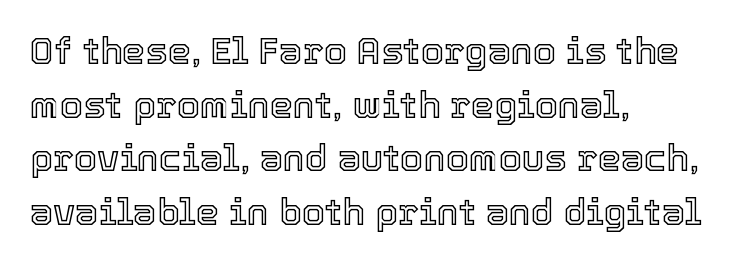
{"italic": "no", "width": "normal", "x_height": "medium", "monospaced": "no", "underline": "no", "align": "left", "line_spacing": "normal", "line_spacing_ratio": 1.45, "letter_spacing": "normal", "letter_spacing_em": 0.0, "glyph_px": 37}
